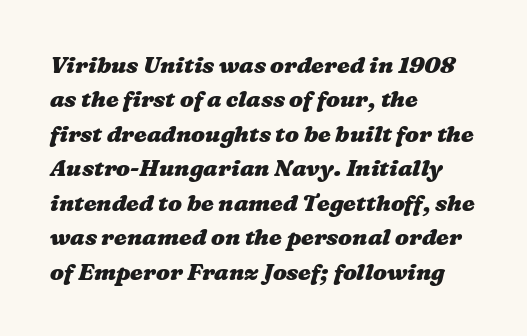
The image shows 23 px bold type; set left-aligned, normal line spacing (1.5x), normal letter spacing, not underlined.
